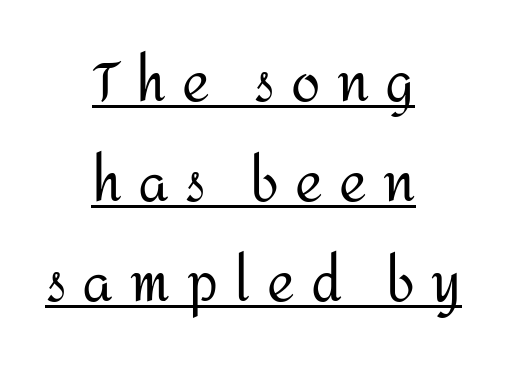
{"serif": "no", "italic": "no", "bold": "no", "weight": "regular", "width": "normal", "stroke_contrast": "medium", "x_height": "medium", "monospaced": "no", "underline": "yes", "align": "center", "line_spacing_ratio": 1.89, "letter_spacing": "wide", "letter_spacing_em": 0.31, "glyph_px": 53}
